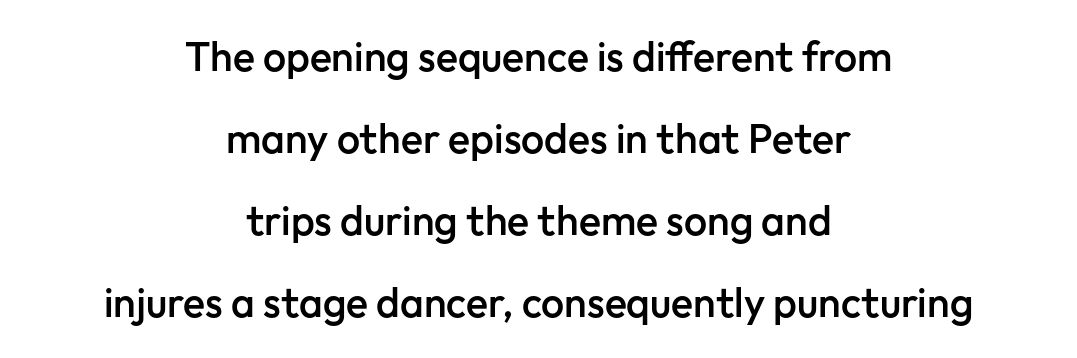
{"serif": "no", "italic": "no", "bold": "semi", "weight": "semibold", "width": "normal", "stroke_contrast": "low", "x_height": "medium", "monospaced": "no", "underline": "no", "align": "center", "line_spacing": "loose", "line_spacing_ratio": 2.0, "letter_spacing": "normal", "letter_spacing_em": 0.0, "glyph_px": 41}
